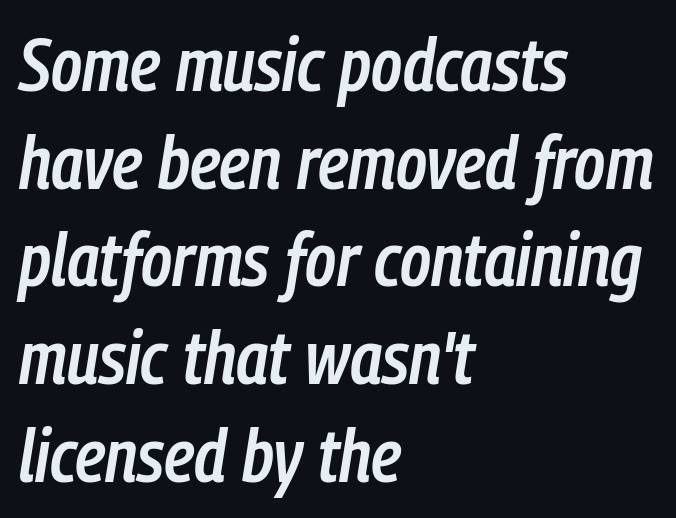
The image shows 74 px semibold, condensed type, italic (leaning right); set left-aligned, normal line spacing (1.32x), normal letter spacing, not underlined; low stroke contrast and a medium x-height.
